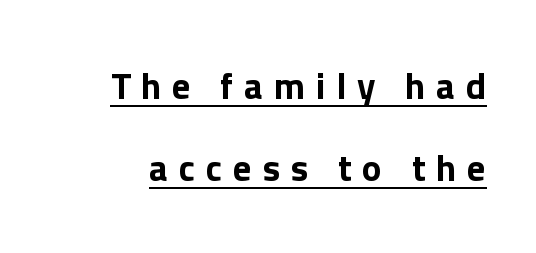
The image shows 37 px sans-serif type, upright; set loose line spacing (2.21x), unusually wide letter spacing (+0.29 em), underlined; low stroke contrast and a medium x-height.
